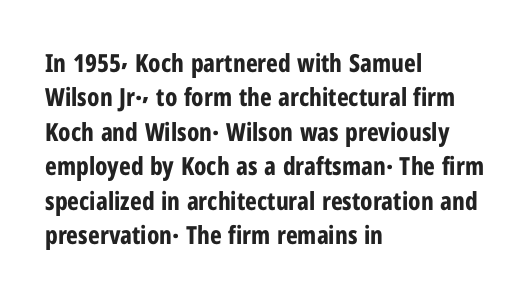
Plain, unruled lines of type. Italic: no, the glyphs are upright roman. The face used here has the dense, thick strokes of a bold. Compared with typical paragraphs, the rows here are spaced about the same. The paragraph has a hard left edge and a soft right edge. Here the glyphs are tracked normally, forming tight word shapes.
